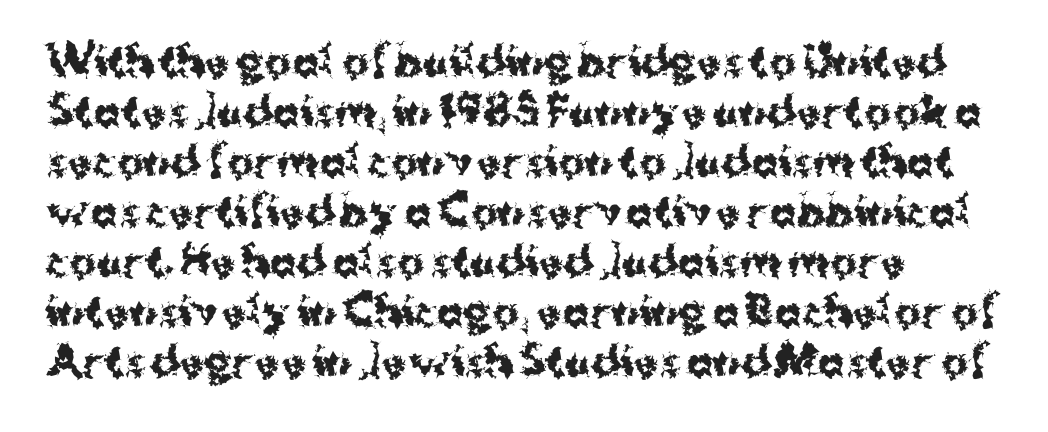
{"serif": "no", "italic": "no", "bold": "yes", "weight": "bold", "width": "normal", "stroke_contrast": "medium", "x_height": "medium", "monospaced": "no", "underline": "no", "line_spacing": "normal", "line_spacing_ratio": 1.25, "letter_spacing": "normal", "letter_spacing_em": 0.0, "glyph_px": 40}
